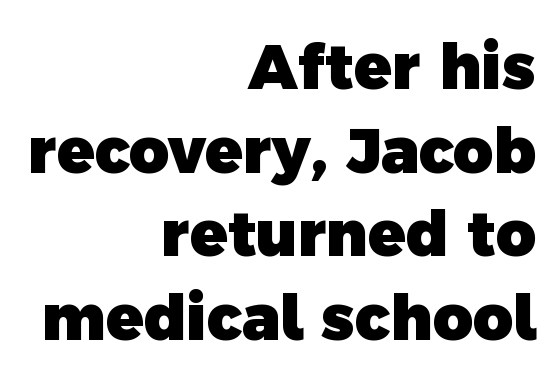
Q: Is the text bold? A: Yes.
Q: Is the typeface a serif or a sans-serif typeface? A: Sans-serif.
Q: Is the text underlined? A: No.
Q: How is the paragraph aligned? A: Right-aligned.
Q: Is the spacing between letters normal or unusually wide? A: Normal.
Q: Is the spacing between lines tight, normal or loose? A: Normal.
Q: Width (condensed, normal, or wide)? A: Normal.
Q: x-height? A: Medium.
Q: Monospaced? A: No.
